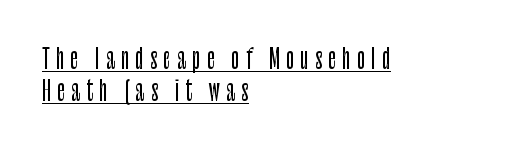
{"italic": "no", "underline": "yes", "align": "left", "line_spacing_ratio": 1.24, "letter_spacing": "wide", "letter_spacing_em": 0.25, "glyph_px": 26}
